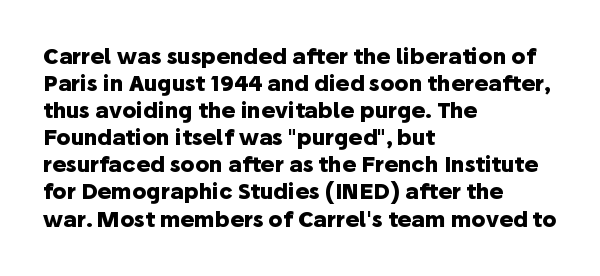
The space directly below the letters is spotless. In terms of leading, this rendering sits right in the middle. Notice how the stems are strictly vertical — no italics here. Honestly, the letter spacing is just normal — you wouldn't notice it. Typesetter's note: full bold, strokes at maximum text heaviness.
